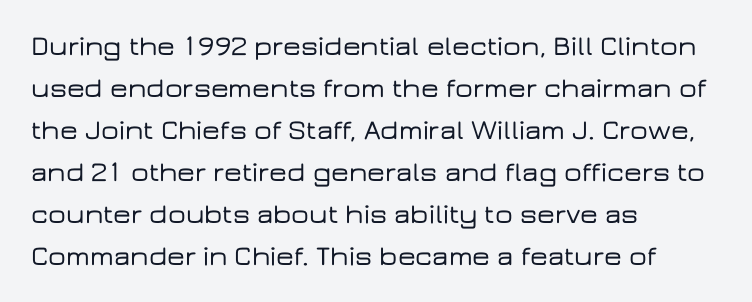
{"serif": "no", "italic": "no", "width": "wide", "stroke_contrast": "low", "x_height": "medium", "monospaced": "no", "underline": "no", "align": "left", "line_spacing": "normal", "line_spacing_ratio": 1.5, "letter_spacing": "normal", "letter_spacing_em": 0.0, "glyph_px": 28}
